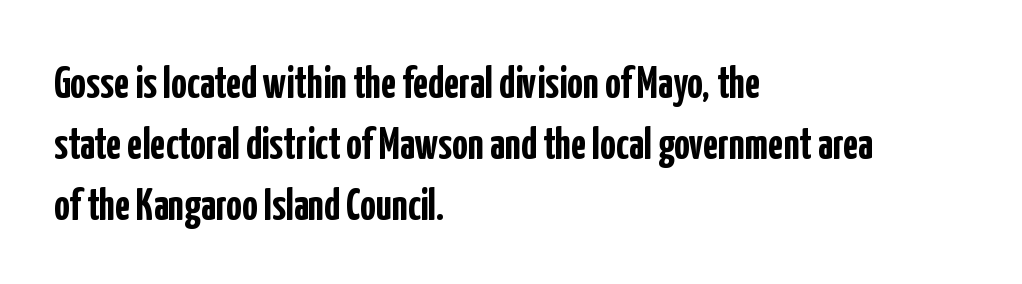
One-word summary of the alignment: left. A typesetter would call this zero additional tracking. Decoration check: the copy has no underline. Rendered with straight, roman letterforms. Regular leading. Weight: bold.
